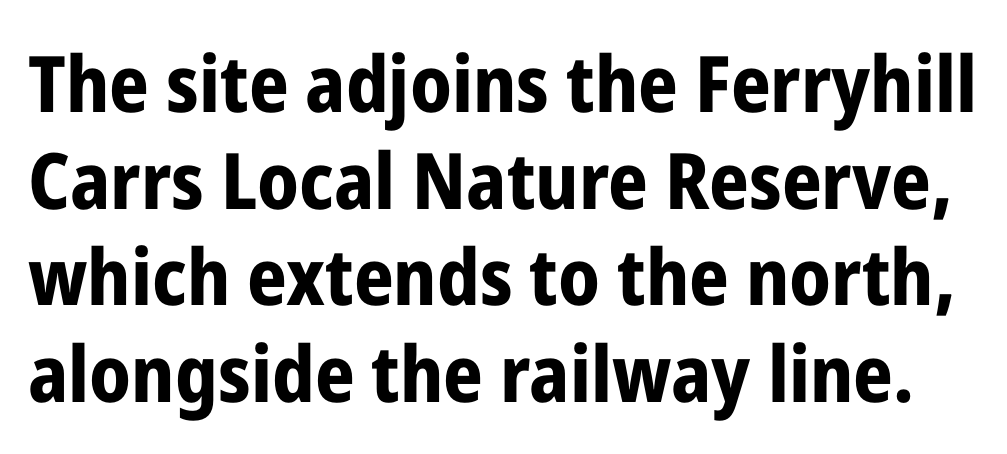
The image shows 78 px bold, condensed sans-serif type, upright; set line spacing 1.24x, normal letter spacing, not underlined; low stroke contrast and a medium x-height.
